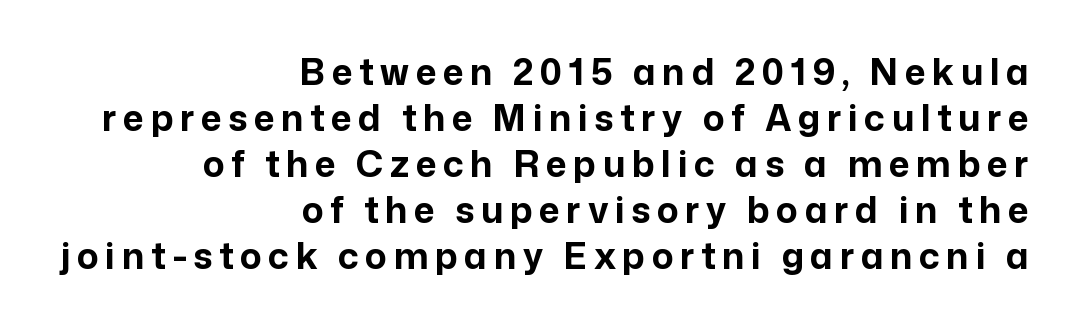
Every row of glyphs terminates at an identical x-position on the right. The characters look thick and weighty, a clear bold. Bare-footed words on every line. Ordinary non-slanted type is in use. Letterform terminals end flat and unadorned throughout the passage.
